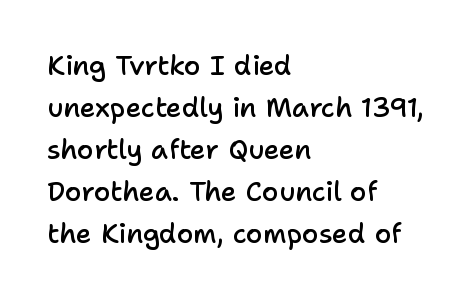
{"italic": "no", "bold": "semi", "underline": "no", "align": "left", "line_spacing": "normal", "line_spacing_ratio": 1.56, "letter_spacing": "normal", "letter_spacing_em": 0.0, "glyph_px": 27}
